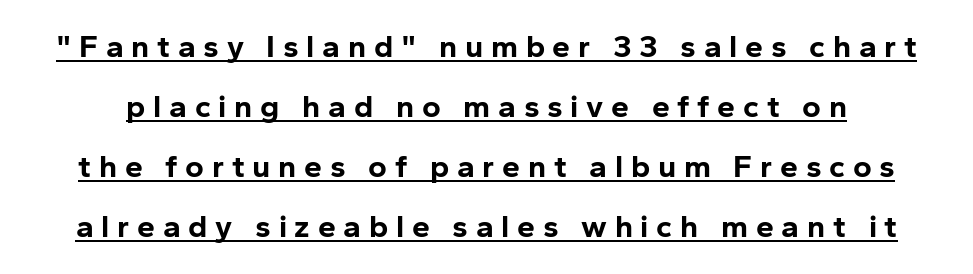
Substantial extra tracking has been applied to these lines. Notice how the stems are strictly vertical — no italics here. Glance below the letters and you will spot a drawn line. Regarding serifs, this sample does without them.
